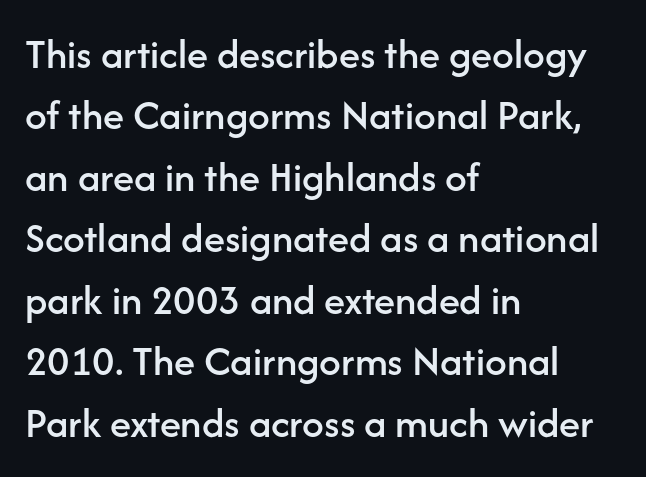
Spacing between characters is what you'd get straight out of the box. Looks like regular typesetting: each glyph gets only the width it needs. Notice how descenders clear the ascenders below comfortably — that's standard leading. Is the block centered? No — it sits flush against the left margin.
